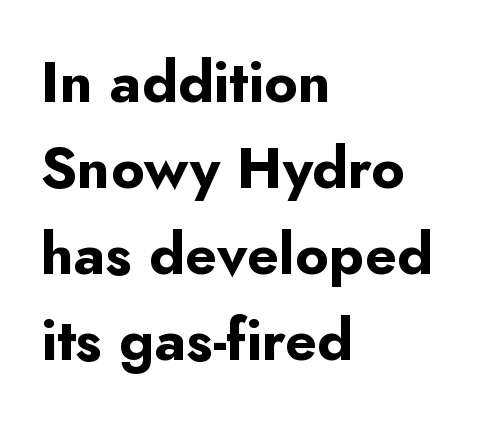
The image shows 58 px bold sans-serif type, upright; set left-aligned, normal line spacing (1.48x), normal letter spacing, not underlined; low stroke contrast and a small x-height.
